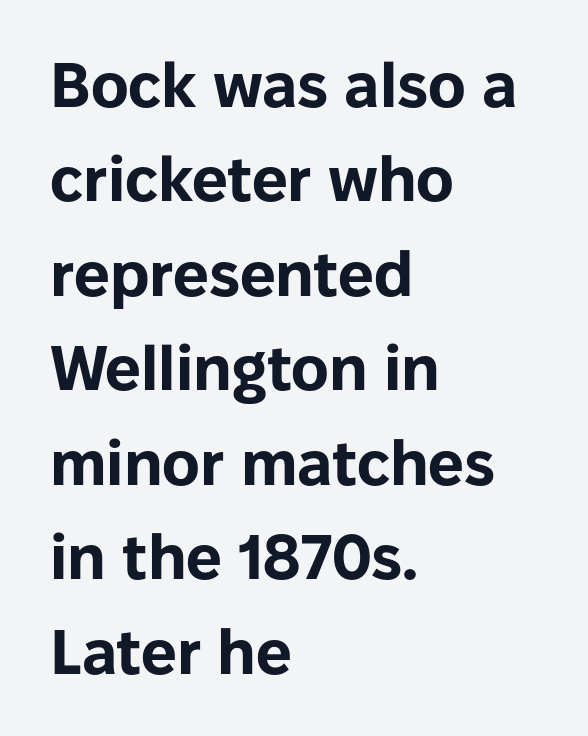
The image shows 63 px bold sans-serif type, upright; set left-aligned, normal line spacing (1.5x), normal letter spacing, not underlined; low stroke contrast and a medium x-height.
